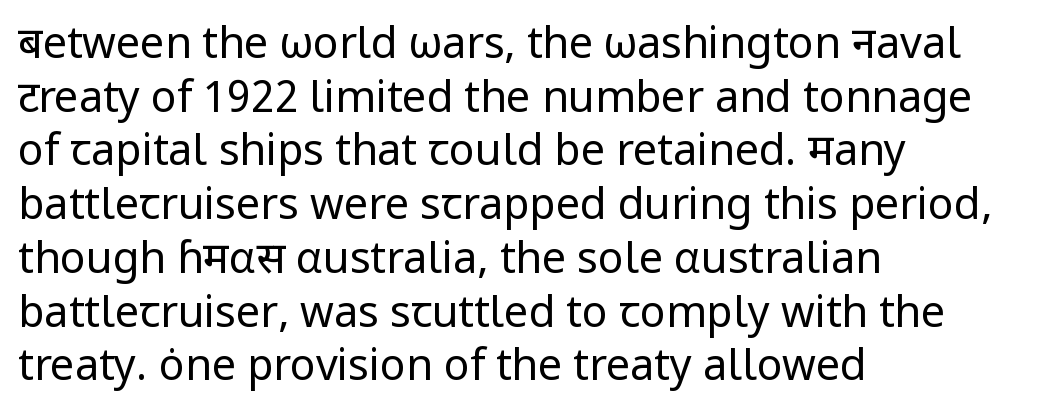
The image shows 43 px regular-weight sans-serif type, upright; set left-aligned, normal line spacing (1.25x), normal letter spacing, not underlined; low stroke contrast and a medium x-height.
